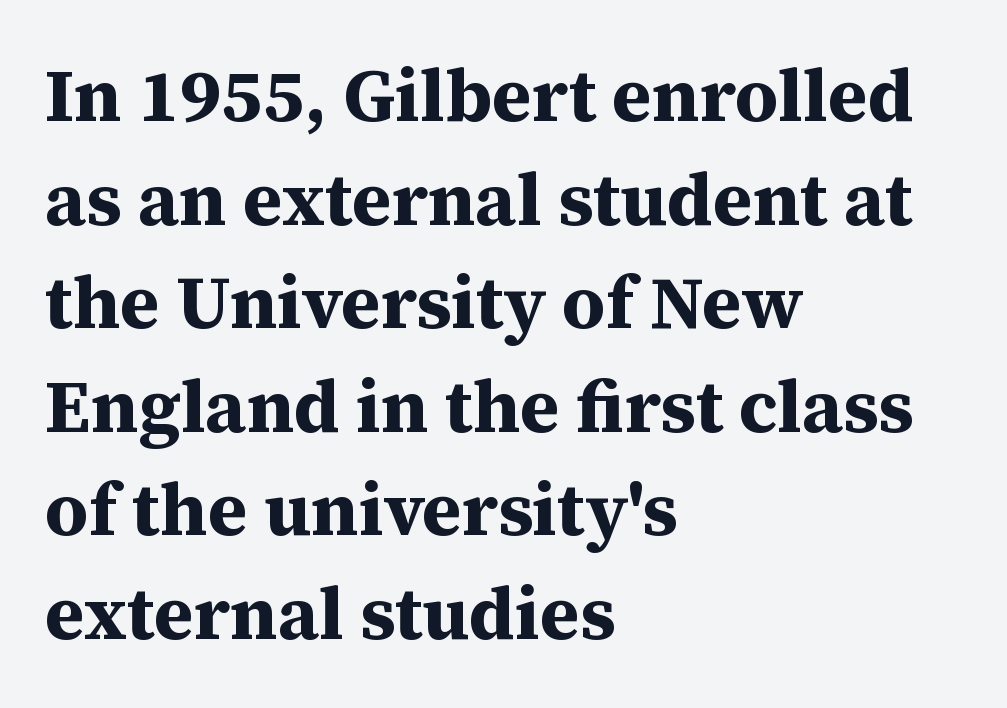
Q: Is the text bold? A: Yes.
Q: Is the text italic (slanted)? A: No, it is upright.
Q: Is the typeface a serif or a sans-serif typeface? A: Serif.
Q: Is the text underlined? A: No.
Q: How is the paragraph aligned? A: Left-aligned.
Q: Is the spacing between letters normal or unusually wide? A: Normal.
Q: Is the spacing between lines tight, normal or loose? A: Normal.
Q: Width (condensed, normal, or wide)? A: Normal.
Q: Stroke contrast? A: Medium.
Q: x-height? A: Medium.
Q: Monospaced? A: No.
